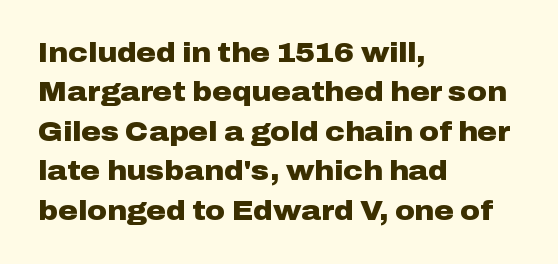
{"italic": "no", "bold": "yes", "underline": "no", "align": "left", "line_spacing": "normal", "line_spacing_ratio": 1.46, "letter_spacing": "normal", "letter_spacing_em": 0.0, "glyph_px": 27}
